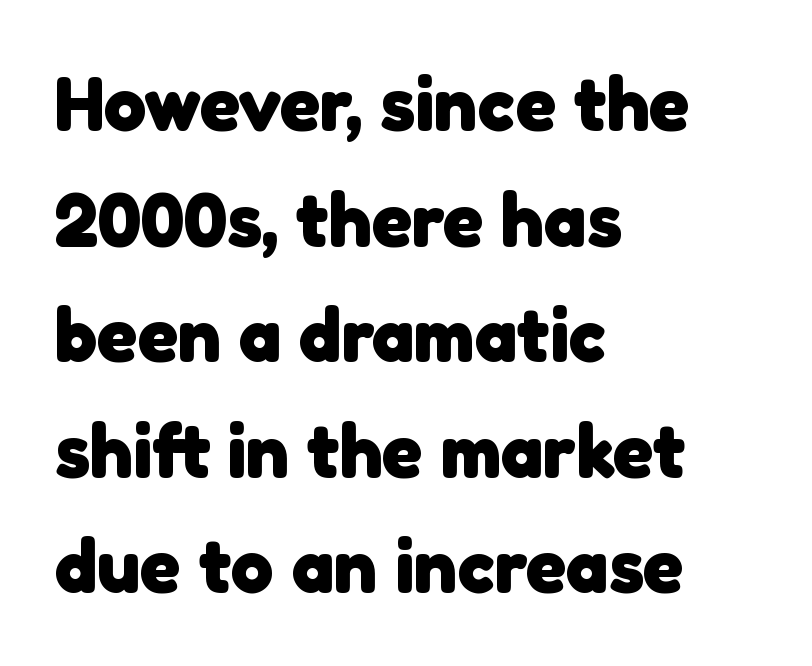
The image shows 76 px heavy sans-serif type; set left-aligned, normal line spacing (1.52x), normal letter spacing, not underlined; low stroke contrast and a medium x-height.
